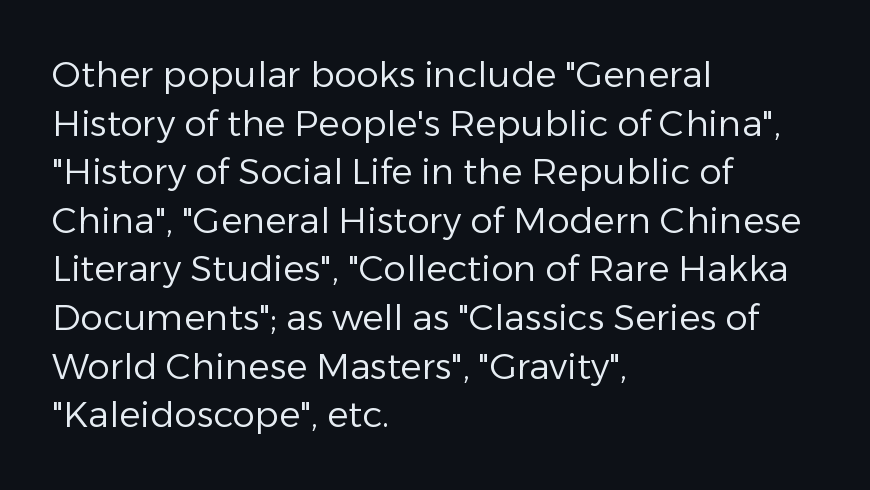
{"serif": "no", "italic": "no", "bold": "no", "weight": "regular", "width": "normal", "stroke_contrast": "low", "x_height": "medium", "monospaced": "no", "underline": "no", "align": "left", "line_spacing": "normal", "line_spacing_ratio": 1.35, "letter_spacing": "normal", "letter_spacing_em": 0.0, "glyph_px": 36}
